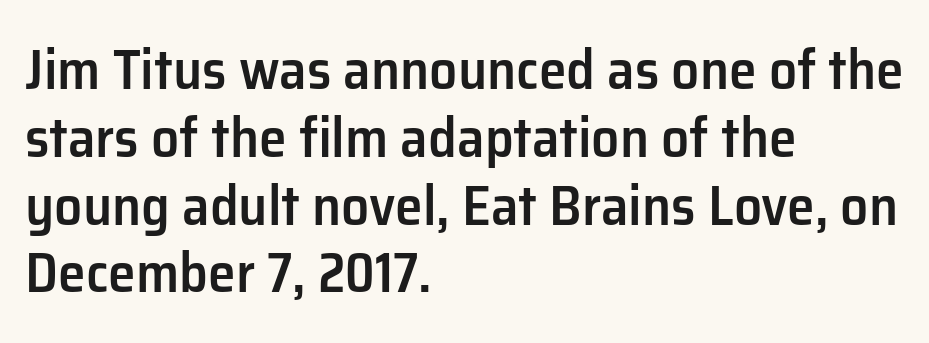
Q: Is the text bold? A: Semi-bold.
Q: Is the text italic (slanted)? A: No, it is upright.
Q: Is the typeface a serif or a sans-serif typeface? A: Sans-serif.
Q: Is the text underlined? A: No.
Q: How is the paragraph aligned? A: Left-aligned.
Q: Is the spacing between letters normal or unusually wide? A: Normal.
Q: Width (condensed, normal, or wide)? A: Normal.
Q: Stroke contrast? A: Low.
Q: x-height? A: Medium.
Q: Monospaced? A: No.
